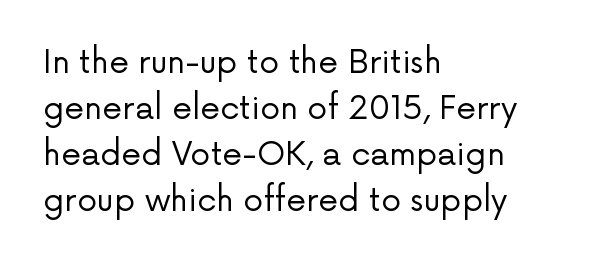
The image shows 32 px regular-weight sans-serif type, upright; set left-aligned, normal line spacing (1.44x), normal letter spacing, not underlined; low stroke contrast and a medium x-height.
